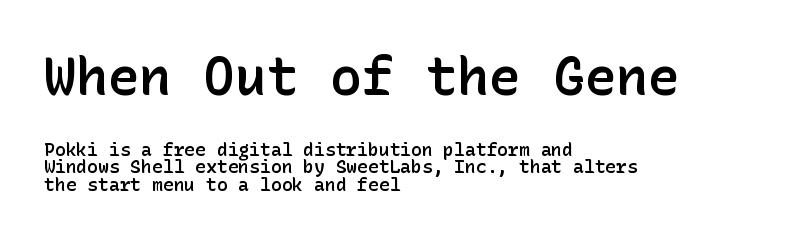
Q: Is the text bold? A: Semi-bold.
Q: Is the text italic (slanted)? A: No, it is upright.
Q: Is the typeface a serif or a sans-serif typeface? A: Sans-serif.
Q: Is the text underlined? A: No.
Q: How is the paragraph aligned? A: Left-aligned.
Q: Is the spacing between letters normal or unusually wide? A: Normal.
Q: Is the spacing between lines tight, normal or loose? A: Tight.
Q: Which block of text is set in a larger size, the first (top) or the second (bottom)? A: The first (top) one.
Q: Width (condensed, normal, or wide)? A: Normal.
Q: Stroke contrast? A: Low.
Q: x-height? A: Medium.
